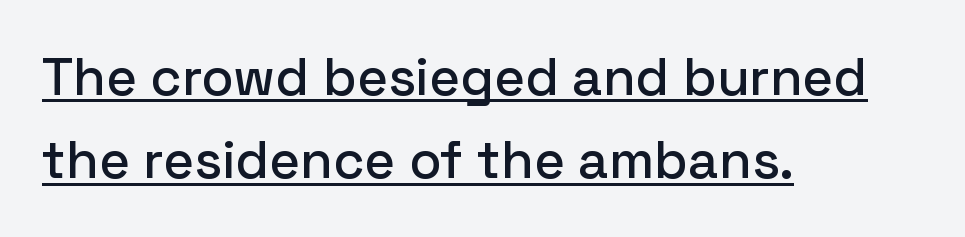
The image shows 53 px sans-serif type, upright; set left-aligned, normal line spacing (1.57x), normal letter spacing, underlined; low stroke contrast and a medium x-height.
